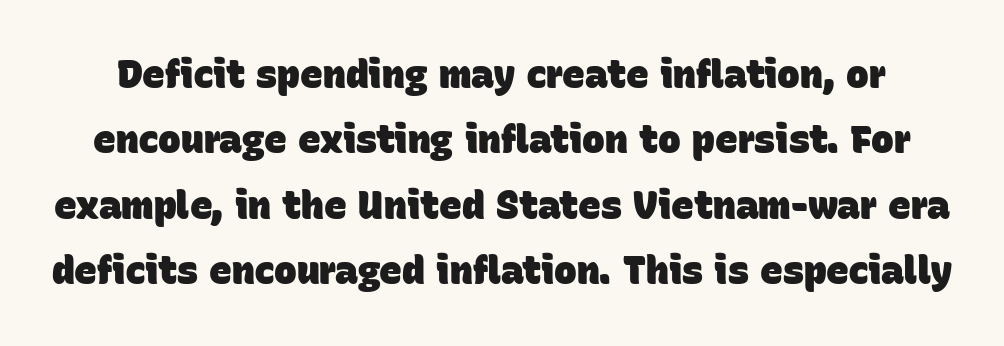
{"serif": "no", "bold": "yes", "weight": "heavy", "width": "normal", "stroke_contrast": "low", "x_height": "large", "monospaced": "no", "underline": "no", "line_spacing_ratio": 1.72, "letter_spacing": "normal", "letter_spacing_em": 0.0, "glyph_px": 38}
